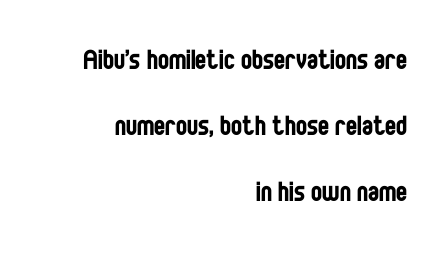
The strip under each line holds only bare page. This is sans-serif lettering, the kind often seen on screens and signage. The ragged edge is on the left, which tells us the setting is flush right. Ordinary non-slanted type is in use.
